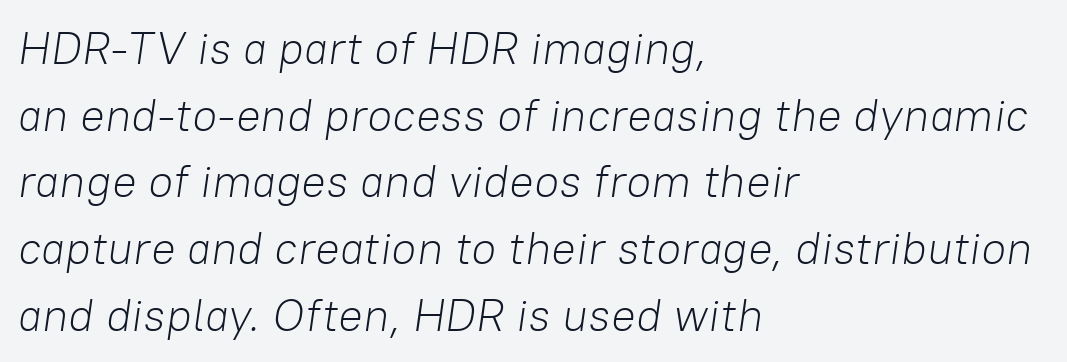
Q: Is the text bold? A: No.
Q: Is the text italic (slanted)? A: Yes, it leans right by about 8 degrees.
Q: Is the text underlined? A: No.
Q: How is the paragraph aligned? A: Left-aligned.
Q: Is the spacing between letters normal or unusually wide? A: Normal.
Q: Is the spacing between lines tight, normal or loose? A: Normal.
Q: Width (condensed, normal, or wide)? A: Normal.
Q: Stroke contrast? A: Low.
Q: x-height? A: Medium.
Q: Monospaced? A: No.
